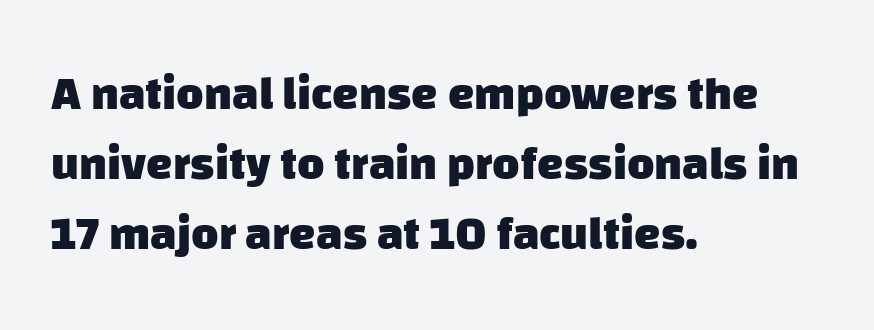
Q: Is the text bold? A: Yes.
Q: Is the typeface a serif or a sans-serif typeface? A: Sans-serif.
Q: Is the text underlined? A: No.
Q: How is the paragraph aligned? A: Left-aligned.
Q: Is the spacing between letters normal or unusually wide? A: Normal.
Q: Is the spacing between lines tight, normal or loose? A: Normal.
Q: Width (condensed, normal, or wide)? A: Normal.
Q: Stroke contrast? A: Low.
Q: x-height? A: Large.
Q: Monospaced? A: No.
